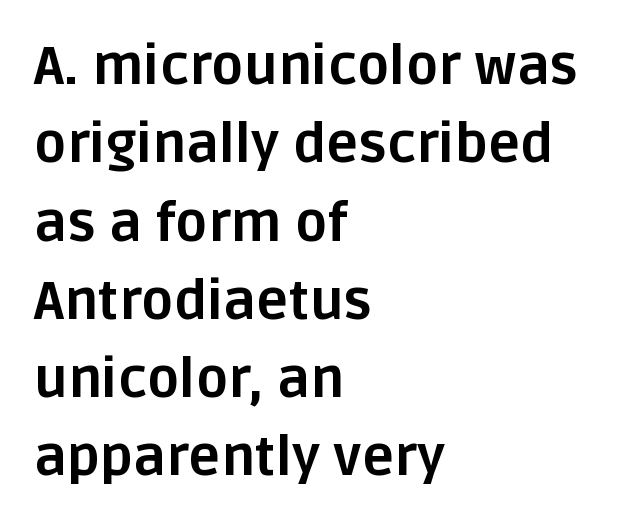
The image shows 54 px bold sans-serif type, upright; set left-aligned, normal line spacing (1.45x), normal letter spacing, not underlined; low stroke contrast and a large x-height.
